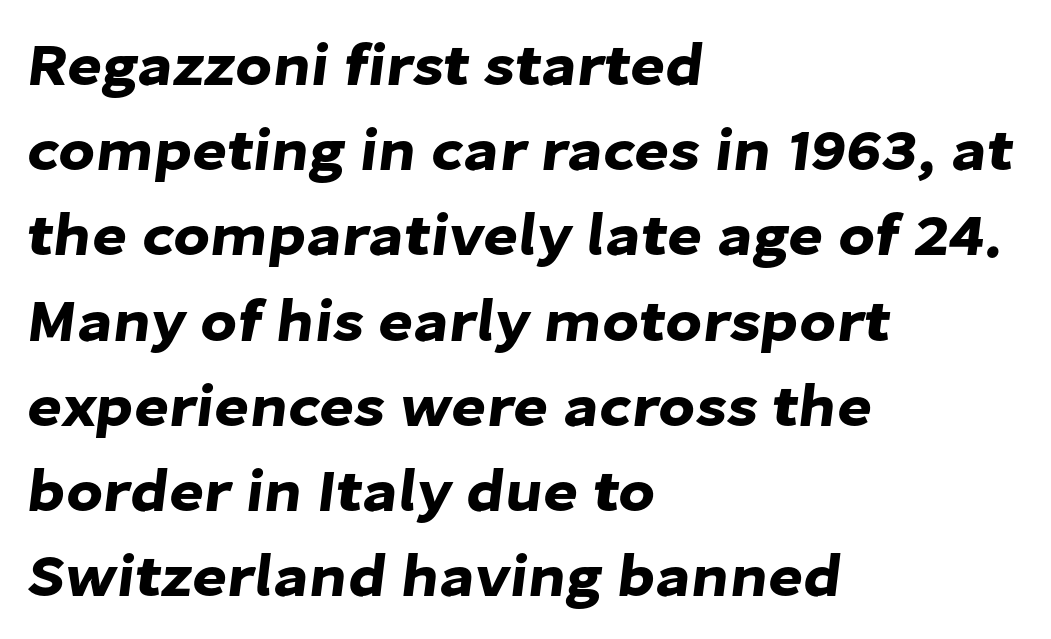
The image shows 60 px sans-serif type; set left-aligned, normal line spacing (1.42x), normal letter spacing, not underlined; low stroke contrast and a medium x-height.
